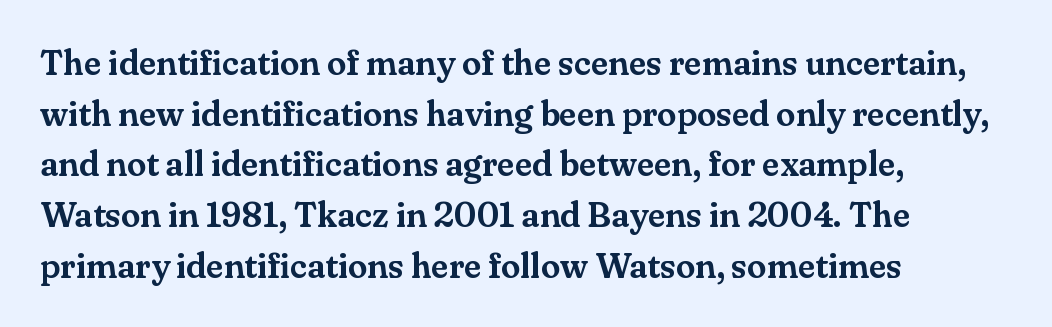
Q: Is the text italic (slanted)? A: No, it is upright.
Q: Is the typeface a serif or a sans-serif typeface? A: Serif.
Q: Is the text underlined? A: No.
Q: How is the paragraph aligned? A: Left-aligned.
Q: Is the spacing between letters normal or unusually wide? A: Normal.
Q: Is the spacing between lines tight, normal or loose? A: Normal.
Q: Width (condensed, normal, or wide)? A: Normal.
Q: Stroke contrast? A: Medium.
Q: x-height? A: Small.
Q: Monospaced? A: No.
